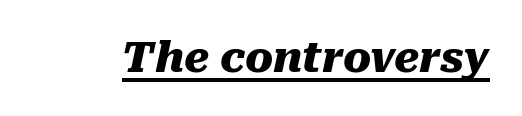
The image shows 42 px heavy type, italic (leaning right); set normal letter spacing, underlined; medium stroke contrast and a medium x-height.
